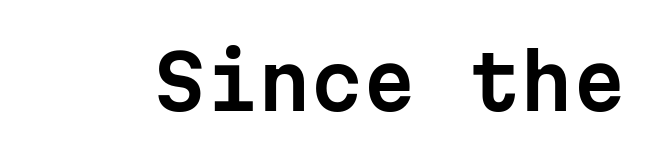
The image shows 75 px sans-serif type, upright, monospaced; set normal letter spacing, not underlined; low stroke contrast and a medium x-height.
